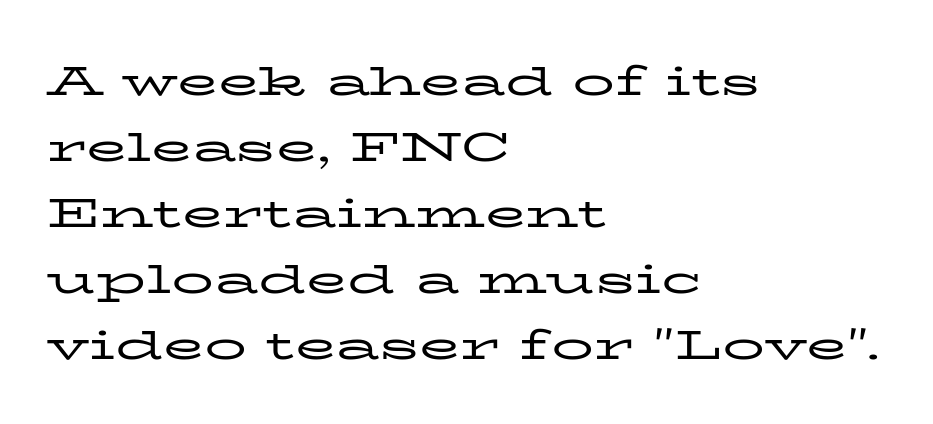
The image shows 42 px regular-weight, wide serif type, upright; set left-aligned, normal line spacing (1.57x), normal letter spacing, not underlined; low stroke contrast and a medium x-height.
